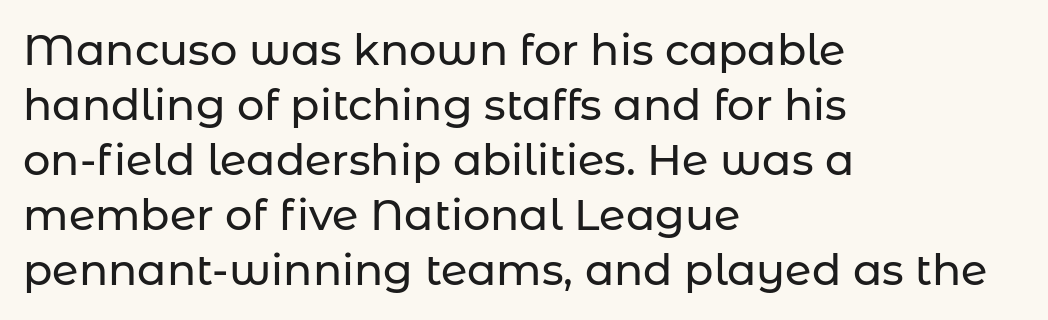
Q: Is the text italic (slanted)? A: No, it is upright.
Q: Is the typeface a serif or a sans-serif typeface? A: Sans-serif.
Q: Is the text underlined? A: No.
Q: How is the paragraph aligned? A: Left-aligned.
Q: Is the spacing between letters normal or unusually wide? A: Normal.
Q: Is the spacing between lines tight, normal or loose? A: Normal.
Q: Width (condensed, normal, or wide)? A: Normal.
Q: Stroke contrast? A: Low.
Q: x-height? A: Medium.
Q: Monospaced? A: No.
